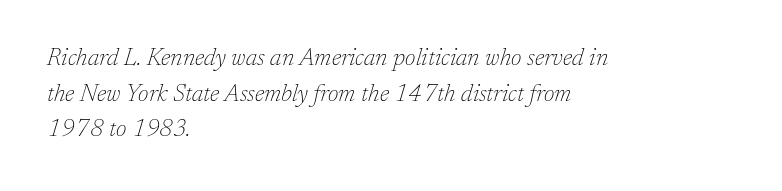
Q: Is the text bold? A: No.
Q: Is the text italic (slanted)? A: Yes, it leans right by about 17 degrees.
Q: Is the text underlined? A: No.
Q: How is the paragraph aligned? A: Left-aligned.
Q: Is the spacing between letters normal or unusually wide? A: Normal.
Q: Is the spacing between lines tight, normal or loose? A: Normal.
